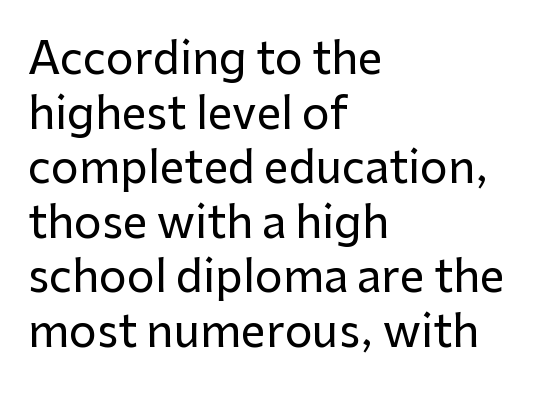
{"serif": "no", "italic": "no", "width": "normal", "stroke_contrast": "low", "x_height": "medium", "monospaced": "no", "underline": "no", "align": "left", "line_spacing_ratio": 1.24, "letter_spacing": "normal", "letter_spacing_em": 0.0, "glyph_px": 44}
